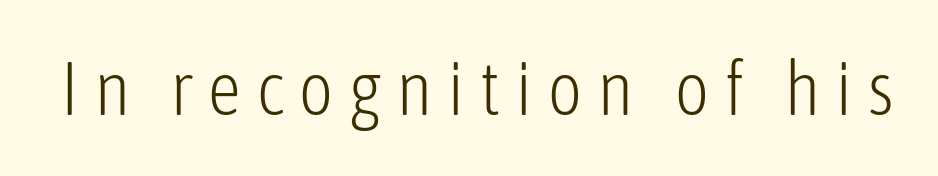
Q: Is the text bold? A: No.
Q: Is the text italic (slanted)? A: No, it is upright.
Q: Is the typeface a serif or a sans-serif typeface? A: Sans-serif.
Q: Is the text underlined? A: No.
Q: Width (condensed, normal, or wide)? A: Condensed.
Q: Stroke contrast? A: Low.
Q: x-height? A: Medium.
Q: Monospaced? A: No.
